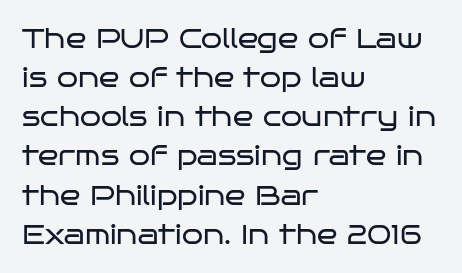
Default kerning and tracking; the words read as compact shapes. No heavy texture on the line: the type isn't bold. A roman cut, with each character standing at attention. Notice how the passage keeps a crisp vertical edge on the left only. Bare-footed words on every line.
